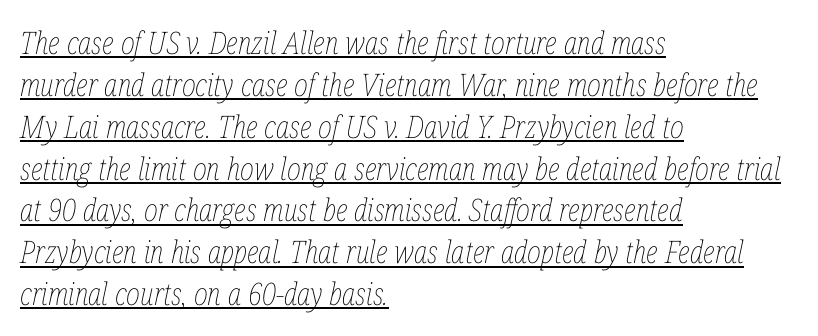
The image shows 31 px thin, condensed type, italic (leaning right); set left-aligned, normal line spacing (1.35x), normal letter spacing, underlined; low stroke contrast and a medium x-height.
